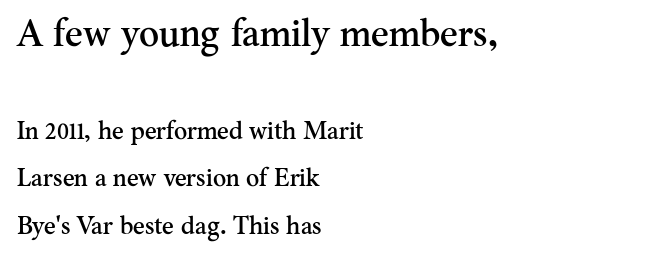
The strip under each line holds only bare page. Serif or sans? Serif — the stroke terminals have little feet. The axis of the letterforms is exactly vertical. The passage shown is typed in a proportional face where columns would drift. The compositor pushed each line to the left boundary.
